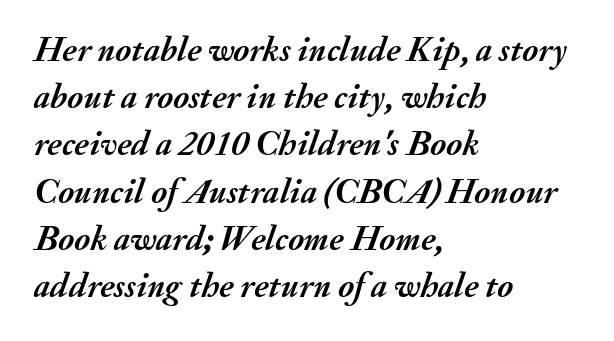
The image shows 35 px semibold type, italic (leaning right); set left-aligned, normal line spacing (1.35x), normal letter spacing, not underlined; medium stroke contrast and a small x-height.
